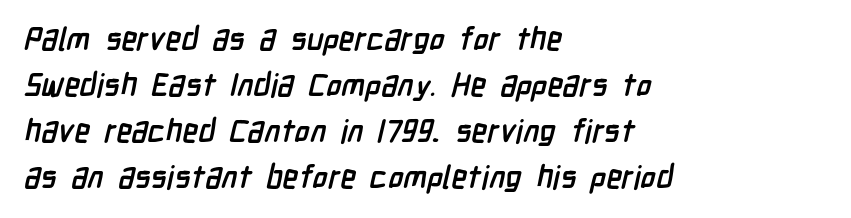
Q: Is the text bold? A: Yes.
Q: Is the typeface a serif or a sans-serif typeface? A: Sans-serif.
Q: Is the text underlined? A: No.
Q: How is the paragraph aligned? A: Left-aligned.
Q: Is the spacing between letters normal or unusually wide? A: Normal.
Q: Is the spacing between lines tight, normal or loose? A: Normal.
Q: Width (condensed, normal, or wide)? A: Condensed.
Q: Stroke contrast? A: Low.
Q: x-height? A: Medium.
Q: Monospaced? A: No.
